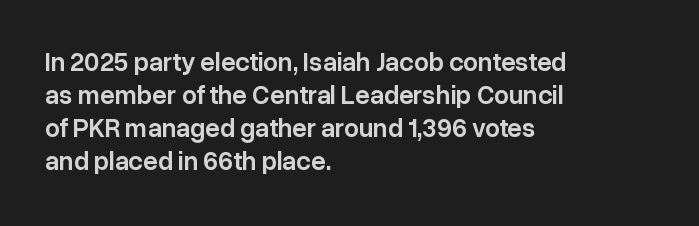
The image shows 26 px text type, upright; set left-aligned, normal line spacing (1.27x), normal letter spacing, not underlined.
